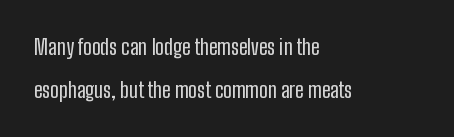
{"italic": "no", "underline": "no", "align": "left", "line_spacing": "loose", "line_spacing_ratio": 2.04, "letter_spacing": "normal", "letter_spacing_em": 0.0, "glyph_px": 21}
